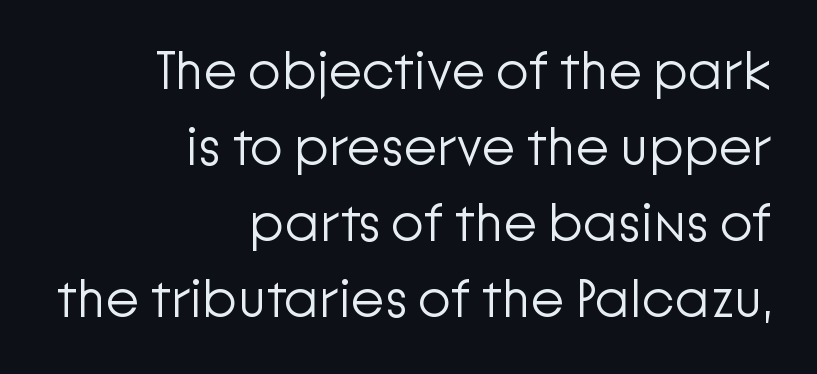
{"serif": "no", "italic": "no", "bold": "no", "weight": "light", "width": "normal", "stroke_contrast": "low", "x_height": "medium", "monospaced": "no", "underline": "no", "align": "right", "line_spacing": "normal", "line_spacing_ratio": 1.41, "letter_spacing": "normal", "letter_spacing_em": 0.0, "glyph_px": 54}
